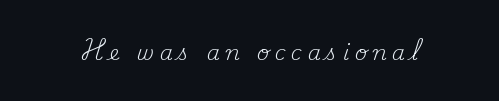
{"bold": "no", "underline": "no", "letter_spacing": "wide", "letter_spacing_em": 0.26, "glyph_px": 21}
